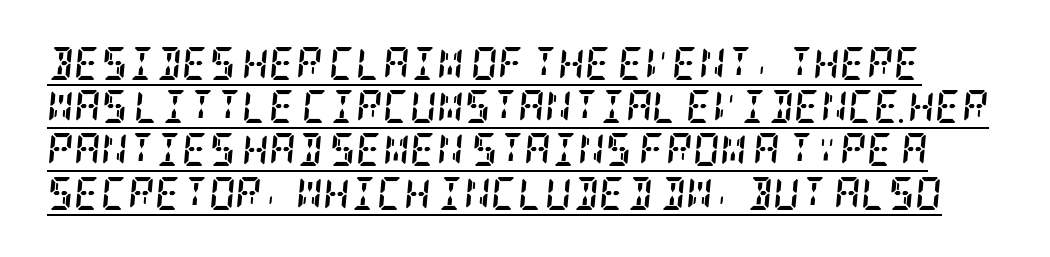
Q: Is the text bold? A: Yes.
Q: Is the text italic (slanted)? A: Yes, it leans right by about 5 degrees.
Q: Is the typeface a serif or a sans-serif typeface? A: Serif.
Q: Is the text underlined? A: Yes.
Q: Is the spacing between letters normal or unusually wide? A: Normal.
Q: Is the spacing between lines tight, normal or loose? A: Normal.
Q: Width (condensed, normal, or wide)? A: Condensed.
Q: Stroke contrast? A: Low.
Q: x-height? A: Large.
